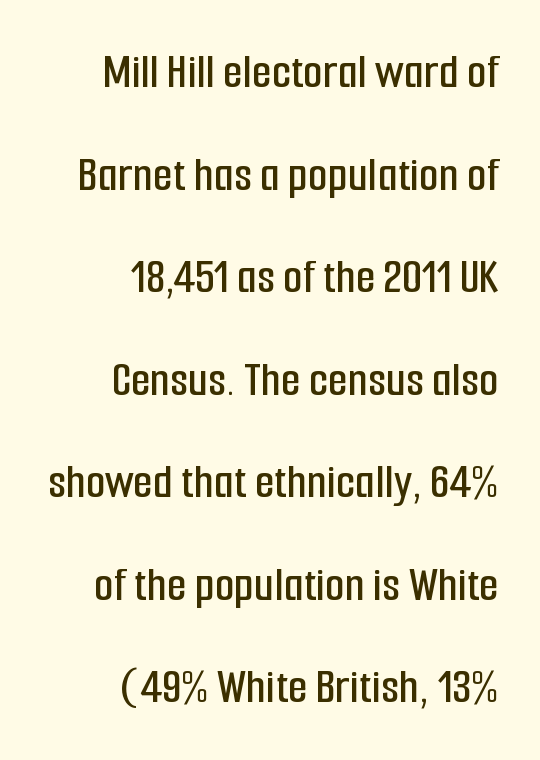
Q: Is the text italic (slanted)? A: No, it is upright.
Q: Is the typeface a serif or a sans-serif typeface? A: Sans-serif.
Q: Is the text underlined? A: No.
Q: How is the paragraph aligned? A: Right-aligned.
Q: Is the spacing between letters normal or unusually wide? A: Normal.
Q: Is the spacing between lines tight, normal or loose? A: Loose.
Q: Width (condensed, normal, or wide)? A: Condensed.
Q: Stroke contrast? A: Low.
Q: x-height? A: Medium.
Q: Monospaced? A: No.
